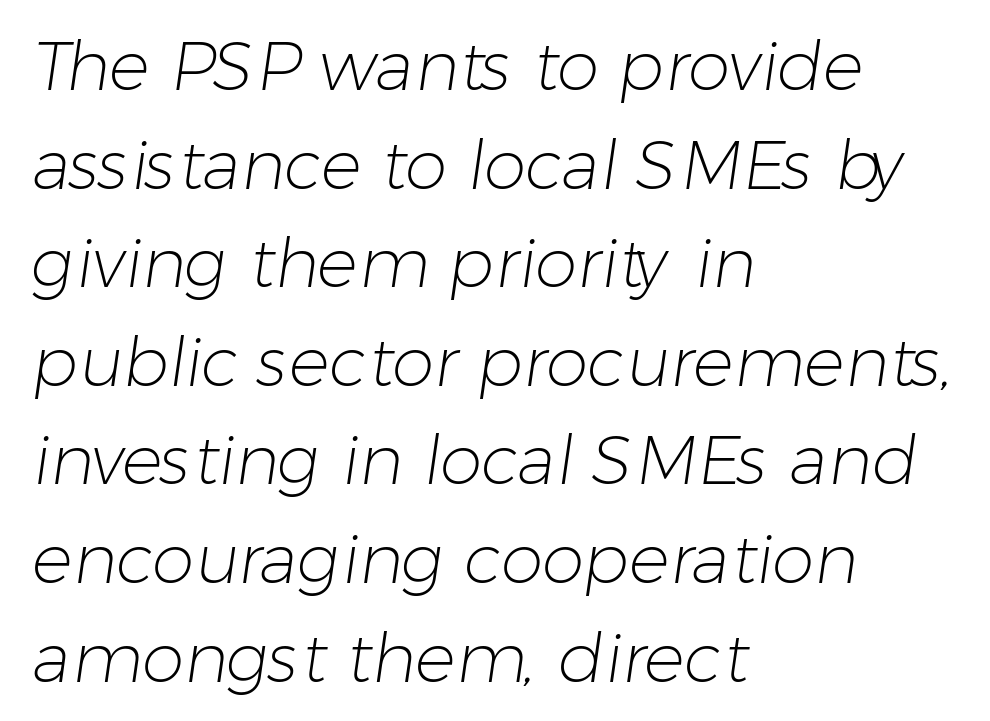
{"serif": "no", "bold": "no", "weight": "light", "width": "normal", "stroke_contrast": "low", "x_height": "medium", "monospaced": "no", "underline": "no", "align": "left", "line_spacing": "normal", "line_spacing_ratio": 1.45, "letter_spacing": "normal", "letter_spacing_em": 0.0, "glyph_px": 68}
